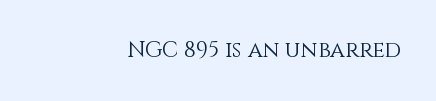
The image shows 22 px text type, upright; set right-aligned, normal letter spacing, not underlined.
